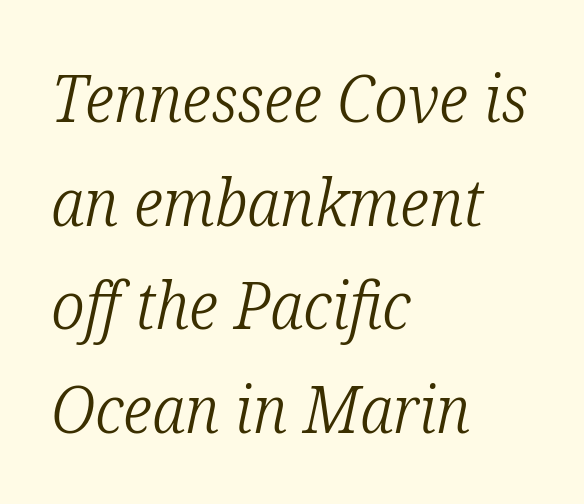
Look at the tracking — it's just the regular setting, nothing added. The rag falls on the right side of this text block. Small tapered or slab feet sit at the stroke ends, so this counts as serif. Regular leading. The passage shown is not underscored anywhere.
